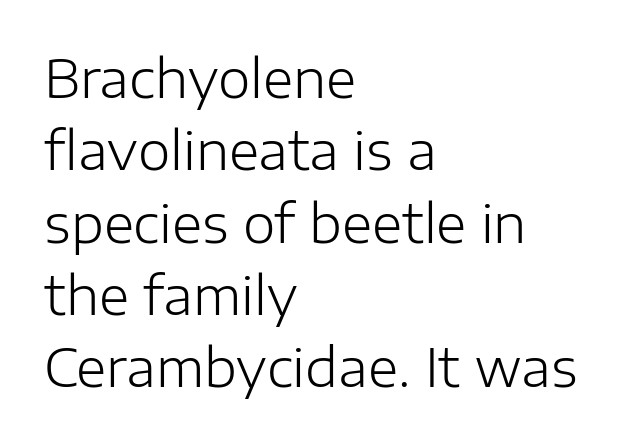
The image shows 52 px light sans-serif type, upright; set left-aligned, normal line spacing (1.39x), normal letter spacing, not underlined; low stroke contrast and a medium x-height.
